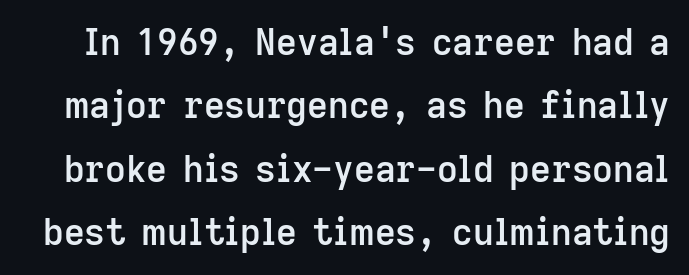
{"serif": "no", "italic": "no", "bold": "semi", "weight": "semibold", "width": "normal", "stroke_contrast": "low", "x_height": "medium", "monospaced": "no", "underline": "no", "line_spacing_ratio": 1.76, "letter_spacing": "normal", "letter_spacing_em": 0.0, "glyph_px": 36}
